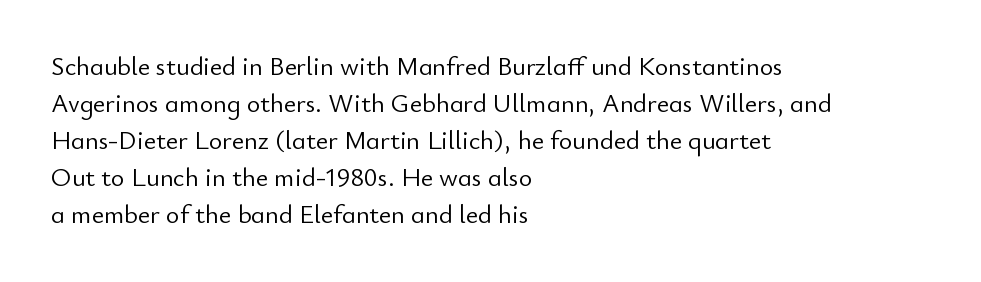
The image shows 26 px text type, upright; set left-aligned, normal line spacing (1.42x), normal letter spacing, not underlined.
